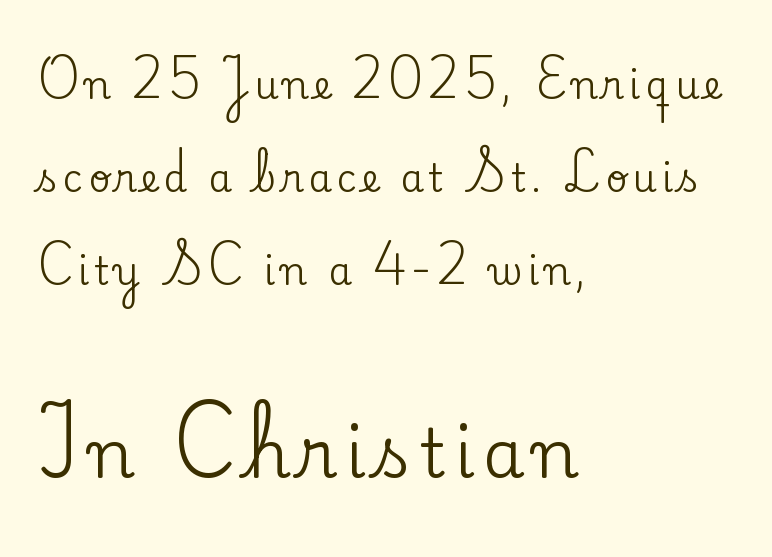
{"serif": "yes", "italic": "no", "width": "normal", "stroke_contrast": "low", "x_height": "small", "monospaced": "no", "underline": "no", "align": "left", "line_spacing": "loose", "line_spacing_ratio": 2.45, "larger_block": "second", "size_ratio": 1.76, "glyph_px": 67}
